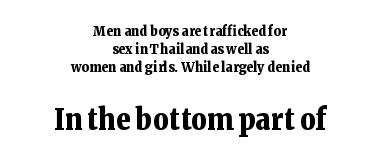
Heavy-handed strokes throughout: this text is bold. Regular leading. Each letter keeps its own natural width here, so spacing adapts to shape. Do the letters lean? They stand straight. The area under the type is left untouched. In terms of letterform style, serifs are clearly present.
